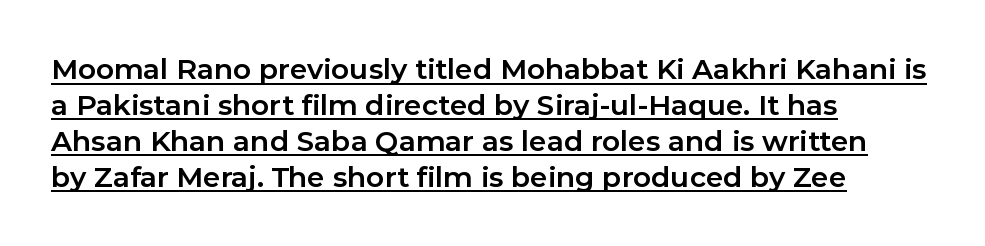
{"serif": "no", "italic": "no", "bold": "yes", "weight": "bold", "width": "normal", "stroke_contrast": "low", "x_height": "medium", "monospaced": "no", "underline": "yes", "align": "left", "line_spacing": "normal", "line_spacing_ratio": 1.28, "letter_spacing": "normal", "letter_spacing_em": 0.0, "glyph_px": 28}
